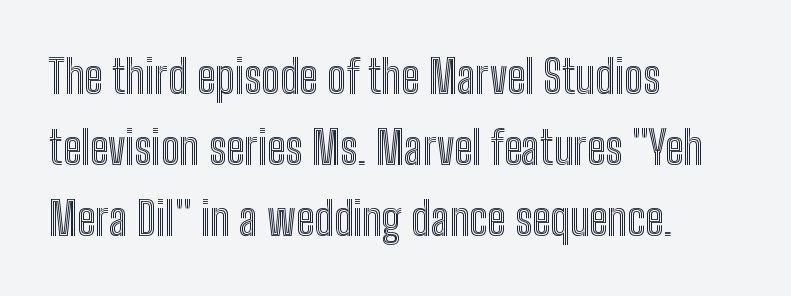
Q: Is the text italic (slanted)? A: No, it is upright.
Q: Is the text underlined? A: No.
Q: How is the paragraph aligned? A: Left-aligned.
Q: Is the spacing between letters normal or unusually wide? A: Normal.
Q: Is the spacing between lines tight, normal or loose? A: Normal.
Q: Width (condensed, normal, or wide)? A: Condensed.
Q: x-height? A: Medium.
Q: Monospaced? A: No.
